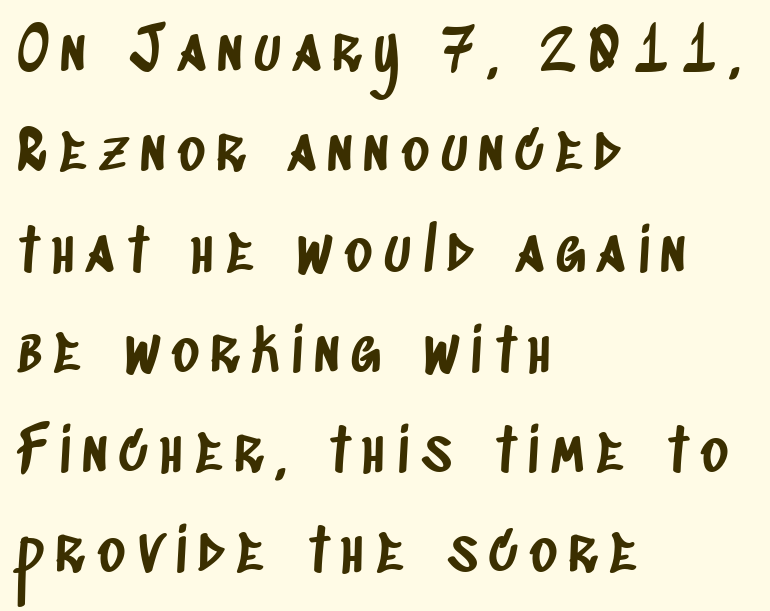
{"serif": "no", "width": "condensed", "stroke_contrast": "low", "x_height": "large", "monospaced": "no", "underline": "no", "align": "left", "line_spacing": "normal", "line_spacing_ratio": 1.7, "letter_spacing": "wide", "letter_spacing_em": 0.2, "glyph_px": 59}
